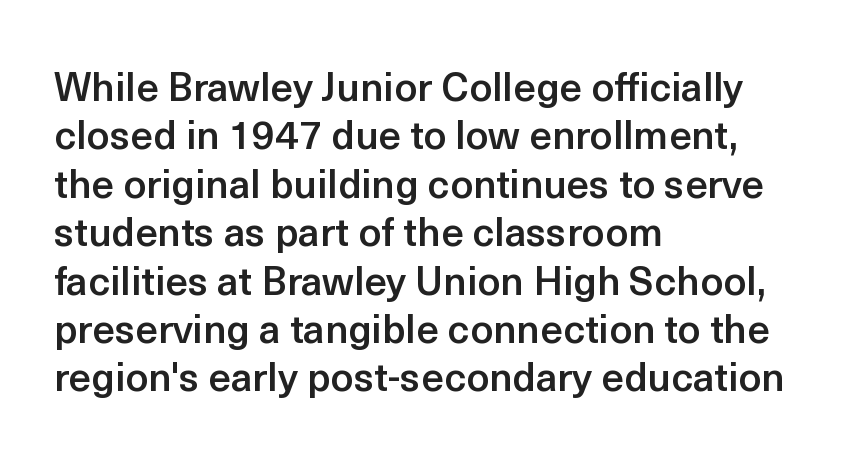
{"serif": "no", "italic": "no", "bold": "semi", "weight": "semibold", "width": "normal", "x_height": "medium", "monospaced": "no", "underline": "no", "align": "left", "line_spacing_ratio": 1.21, "letter_spacing": "normal", "letter_spacing_em": 0.0, "glyph_px": 40}
